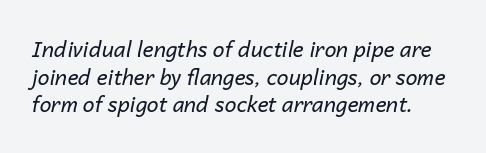
{"italic": "yes", "lean": "right", "slant_degrees": 14, "bold": "no", "underline": "no", "align": "left", "line_spacing": "normal", "line_spacing_ratio": 1.32, "letter_spacing": "normal", "letter_spacing_em": 0.0, "glyph_px": 21}
